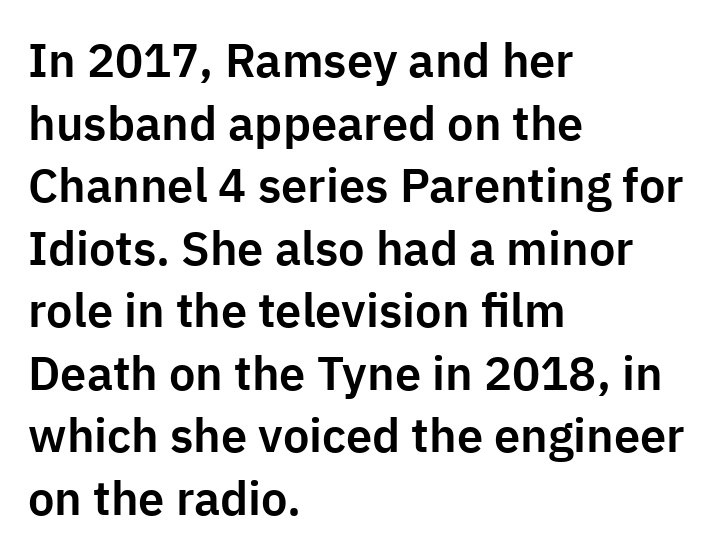
{"serif": "no", "italic": "no", "width": "normal", "stroke_contrast": "low", "x_height": "medium", "monospaced": "no", "underline": "no", "align": "left", "line_spacing": "normal", "line_spacing_ratio": 1.33, "letter_spacing": "normal", "letter_spacing_em": 0.0, "glyph_px": 47}
